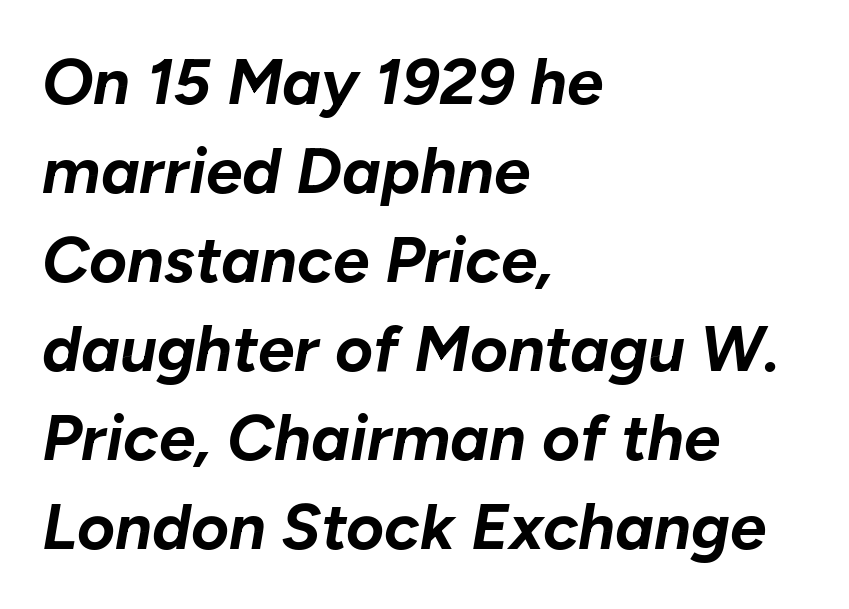
How would I describe the line gaps? Plain and ordinary. The font's italic variant was chosen for this text. This rendering leaves character spacing at its baseline value. Each letter keeps its own natural width here, so spacing adapts to shape. Does the copy run flush right? No — it runs flush left. Each glyph is drawn with heavy, bold strokes.
